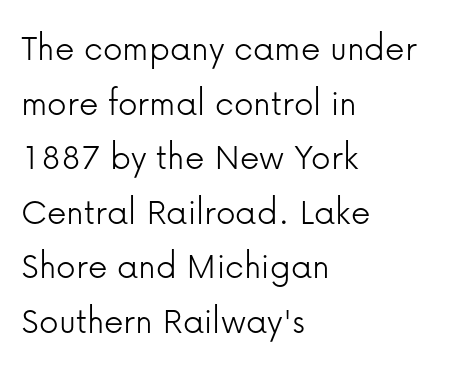
Q: Is the text bold? A: No.
Q: Is the text italic (slanted)? A: No, it is upright.
Q: Is the typeface a serif or a sans-serif typeface? A: Sans-serif.
Q: Is the text underlined? A: No.
Q: How is the paragraph aligned? A: Left-aligned.
Q: Is the spacing between letters normal or unusually wide? A: Normal.
Q: Is the spacing between lines tight, normal or loose? A: Normal.
Q: Width (condensed, normal, or wide)? A: Normal.
Q: Stroke contrast? A: Low.
Q: x-height? A: Medium.
Q: Monospaced? A: No.
